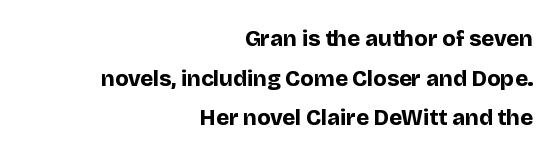
{"italic": "no", "bold": "yes", "underline": "no", "align": "right", "line_spacing_ratio": 1.8, "letter_spacing": "normal", "letter_spacing_em": 0.0, "glyph_px": 22}
